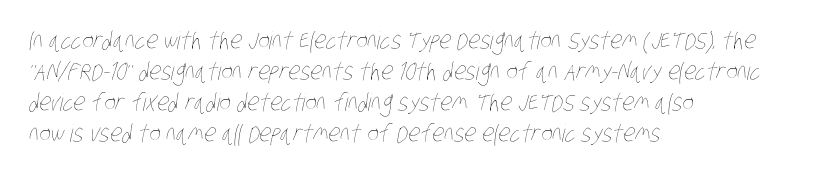
Descenders hang freely into open space. Weight: regular or lighter. One glance says typical: line gaps are just what's usual. You could call the tracking neutral — neither tight nor loose. If you drew a ruler down the left edge, every line would touch it.
